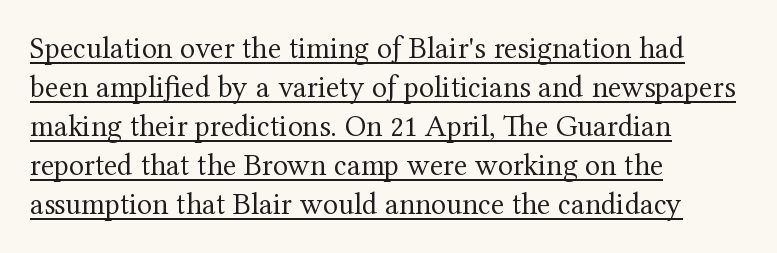
Are there feet on the stems? There are — it's a serif. Here the designer chose a conventional face with non-uniform glyph widths. Caption: standard tracking, unaltered. Summary of vertical rhythm: regular, with standard interline spacing. The words here are underlined.
